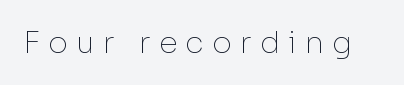
The image shows 30 px thin sans-serif type, upright; set unusually wide letter spacing (+0.28 em), not underlined; low stroke contrast and a medium x-height.
